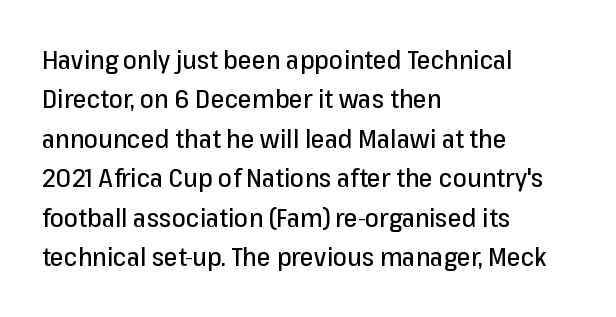
The setting favours the left margin, as ordinary paragraphs usually do. Is there any slant? The stems are plumb. A bare baseline throughout the passage. The letterforms sit shoulder to shoulder at normal distance. These lines sit exactly where default settings would place them.
